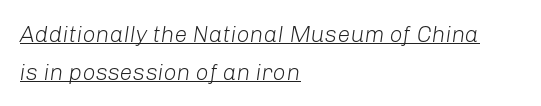
Q: Is the text bold? A: No.
Q: Is the text italic (slanted)? A: Yes, it leans right by about 8 degrees.
Q: Is the text underlined? A: Yes.
Q: How is the paragraph aligned? A: Left-aligned.
Q: Is the spacing between letters normal or unusually wide? A: Normal.
Q: Is the spacing between lines tight, normal or loose? A: Normal.
